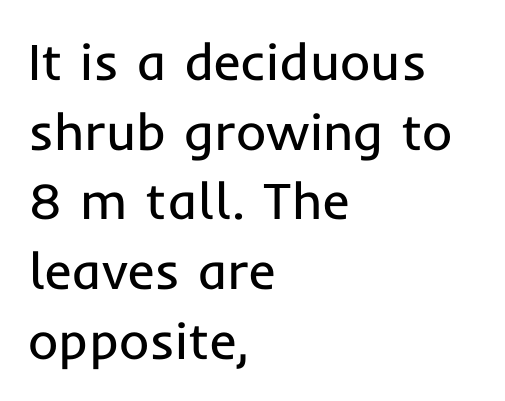
This rendering leaves character spacing at its baseline value. Where is the straight margin? On the left. The foot of each line stays bare and open. This sample has the flowing, uneven cadence of proportional lettering.
